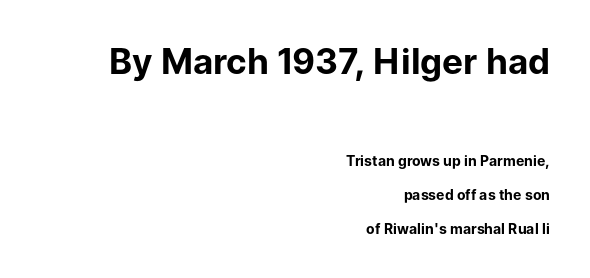
{"serif": "no", "italic": "no", "bold": "yes", "weight": "bold", "width": "normal", "stroke_contrast": "low", "x_height": "medium", "monospaced": "no", "underline": "no", "align": "right", "line_spacing": "loose", "line_spacing_ratio": 2.41, "letter_spacing": "normal", "letter_spacing_em": 0.0, "larger_block": "first", "size_ratio": 2.5, "glyph_px": 35}
